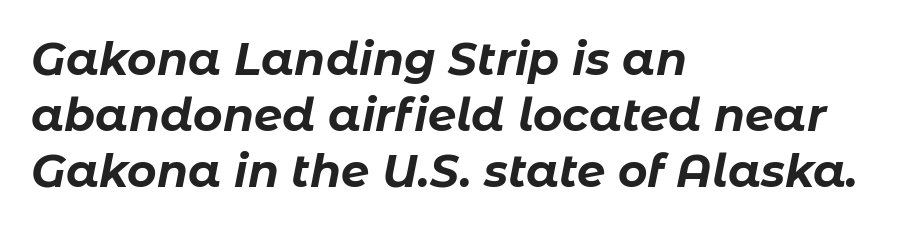
This is oblique type, the kind used for emphasis or titles. Character widths vary here, with narrow letters taking less room than wide ones. The passage is arranged the way most books set body copy — flush left. Check the space under the baseline: it is left empty. Is the type bold? Yes — the strokes are clearly thick and heavy. This sample keeps an unexceptional amount of space between lines.
